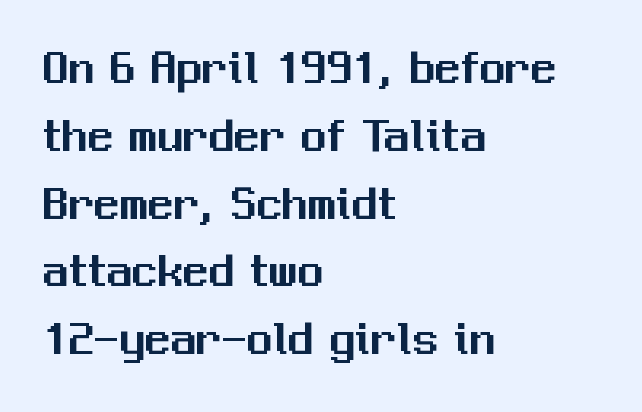
The lettering holds an erect, upright posture throughout. Here the glyphs are tracked normally, forming tight word shapes. Does the copy run flush right? No — it runs flush left. What kind of face is this? One without serifs — a sans.
